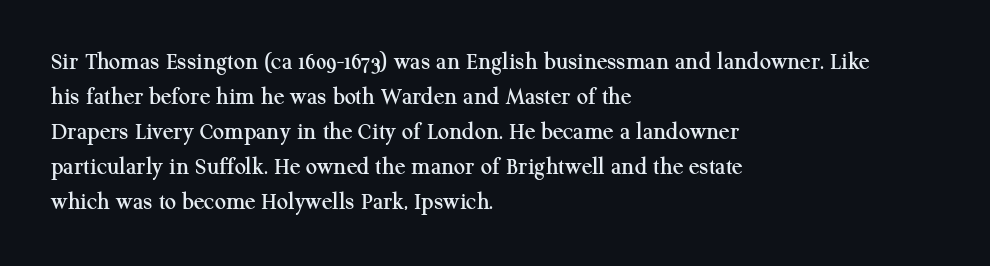
{"italic": "no", "underline": "no", "align": "left", "line_spacing": "normal", "line_spacing_ratio": 1.4, "letter_spacing": "normal", "letter_spacing_em": 0.0, "glyph_px": 25}
